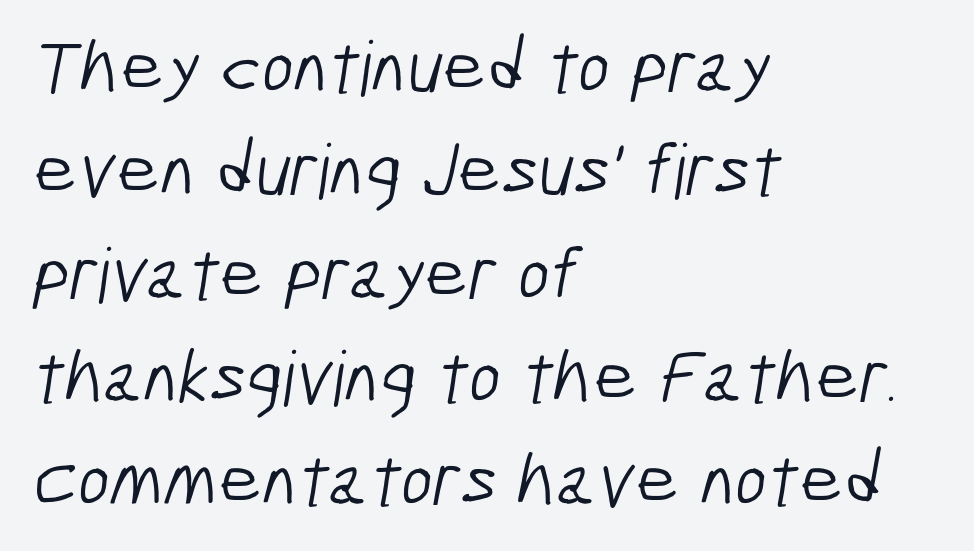
Q: Is the text bold? A: No.
Q: Is the typeface a serif or a sans-serif typeface? A: Sans-serif.
Q: Is the text underlined? A: No.
Q: How is the paragraph aligned? A: Left-aligned.
Q: Is the spacing between letters normal or unusually wide? A: Normal.
Q: Is the spacing between lines tight, normal or loose? A: Normal.
Q: Width (condensed, normal, or wide)? A: Condensed.
Q: Stroke contrast? A: Low.
Q: x-height? A: Medium.
Q: Monospaced? A: No.
